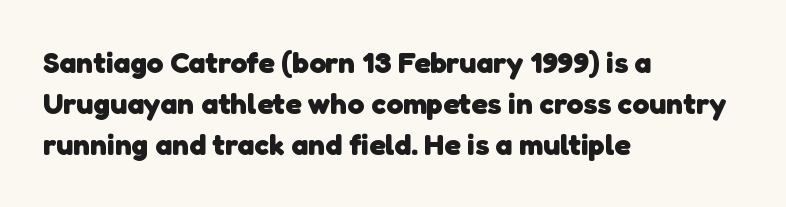
The image shows 30 px heavy sans-serif type; set left-aligned, normal line spacing (1.37x), normal letter spacing, not underlined; low stroke contrast and a medium x-height.
